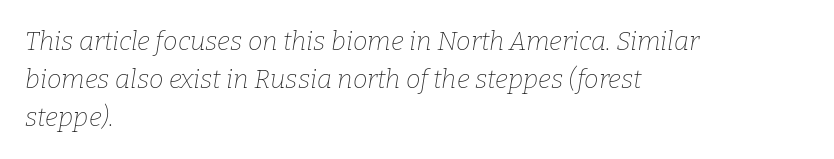
The gap between lines stays unmarked. Letter spacing: default. Looking at the ascenders, they clearly lean. The strokes are not fattened; the text isn't bold.
